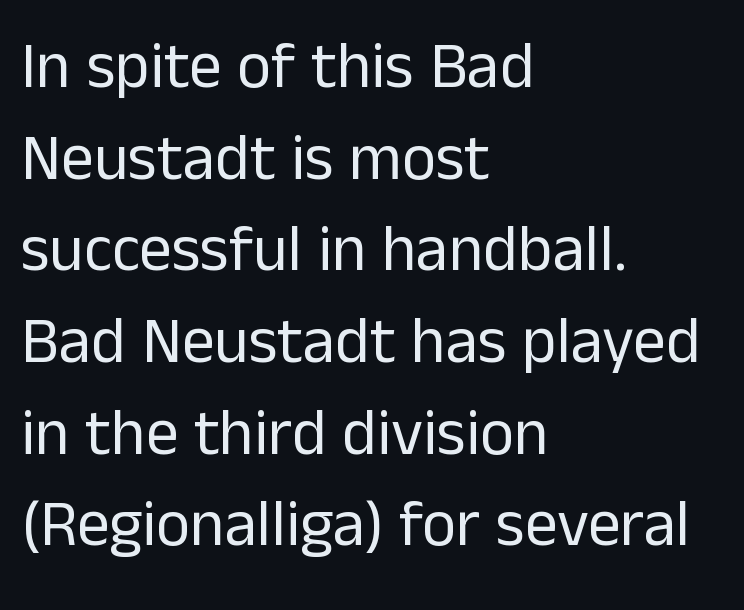
{"serif": "no", "italic": "no", "bold": "no", "weight": "regular", "width": "normal", "stroke_contrast": "low", "x_height": "medium", "monospaced": "no", "underline": "no", "align": "left", "line_spacing": "normal", "line_spacing_ratio": 1.41, "letter_spacing": "normal", "letter_spacing_em": 0.0, "glyph_px": 65}
